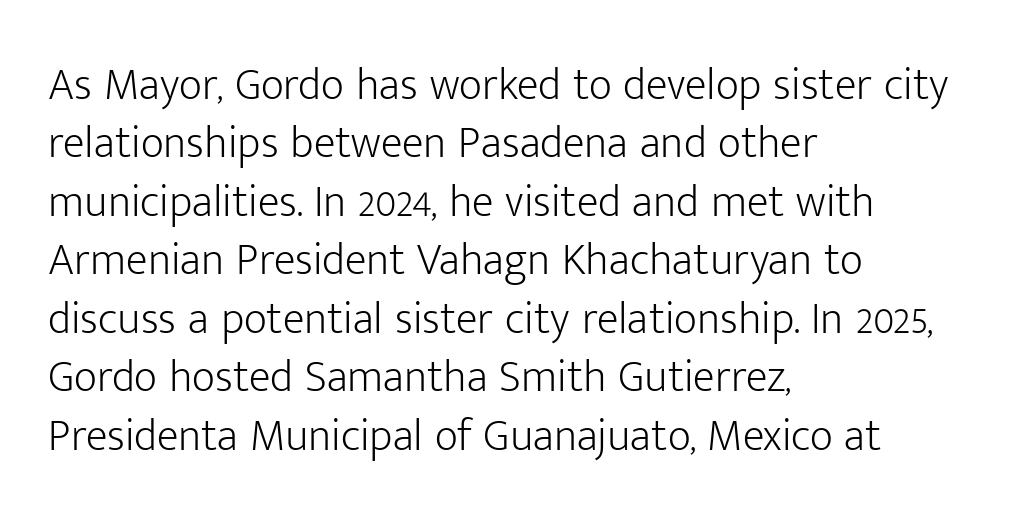
No chunkiness to these letters — they're not bold. Compared with typical body copy, the letter spacing here is the same. Descender tails drop into unmarked territory. Compared with typical paragraphs, the rows here are spaced about the same.
